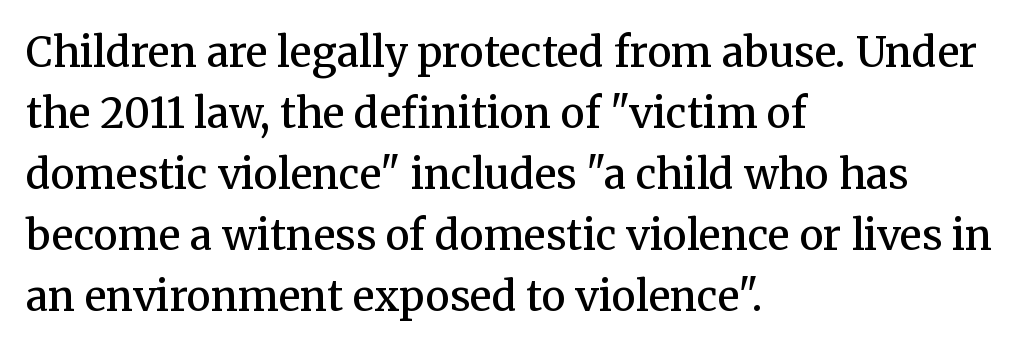
Successive baselines arrive at the customary interval. Horizontal alignment here is leftward, the default for most running prose. Weight: semibold (demi). Lines of text with bare space underneath. Varying glyph widths throughout — classic text-font behaviour.
